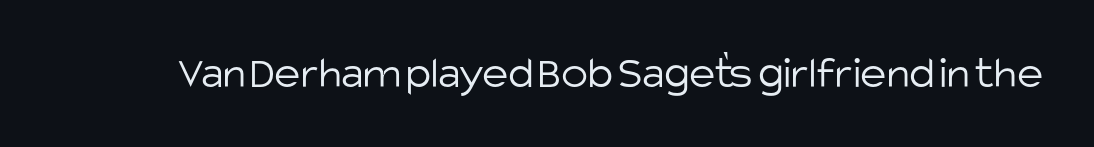
Q: Is the text bold? A: No.
Q: Is the text italic (slanted)? A: No, it is upright.
Q: Is the typeface a serif or a sans-serif typeface? A: Sans-serif.
Q: Is the text underlined? A: No.
Q: Is the spacing between letters normal or unusually wide? A: Normal.
Q: Width (condensed, normal, or wide)? A: Normal.
Q: Stroke contrast? A: Low.
Q: x-height? A: Large.
Q: Monospaced? A: No.
